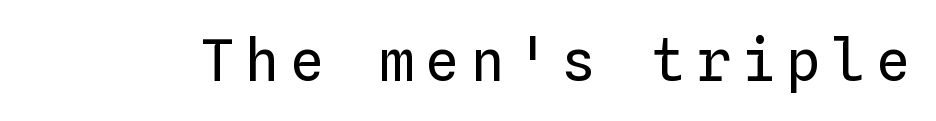
The image shows 57 px regular-weight type, upright, monospaced; set not underlined; low stroke contrast and a medium x-height.
